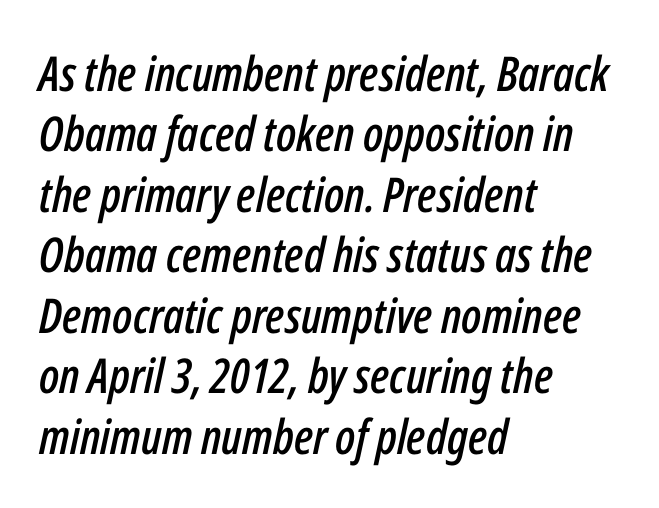
Q: Is the text italic (slanted)? A: Yes, it leans right by about 12 degrees.
Q: Is the text underlined? A: No.
Q: How is the paragraph aligned? A: Left-aligned.
Q: Is the spacing between letters normal or unusually wide? A: Normal.
Q: Is the spacing between lines tight, normal or loose? A: Normal.
Q: Width (condensed, normal, or wide)? A: Condensed.
Q: Stroke contrast? A: Low.
Q: x-height? A: Medium.
Q: Monospaced? A: No.
